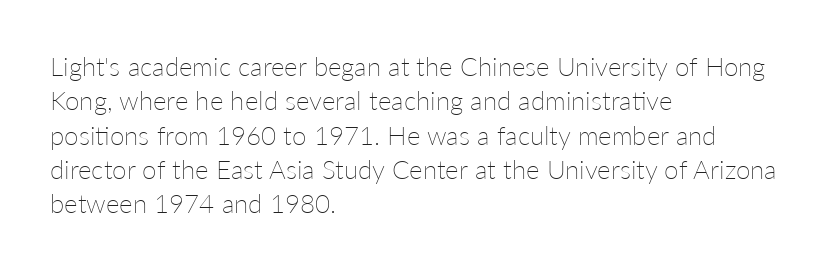
Leftover space on each line is placed entirely after the last word. Notice how the stems are strictly vertical — no italics here. The rendering uses a moderate line-height, typical for paragraphs. Underlining? Definitely not there. A light-to-regular cut is what we see here.
